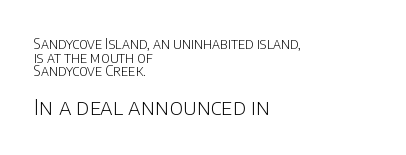
Q: Is the text bold? A: No.
Q: Is the text italic (slanted)? A: No, it is upright.
Q: Is the text underlined? A: No.
Q: How is the paragraph aligned? A: Left-aligned.
Q: Is the spacing between letters normal or unusually wide? A: Normal.
Q: Is the spacing between lines tight, normal or loose? A: Tight.
Q: Which block of text is set in a larger size, the first (top) or the second (bottom)? A: The second (bottom) one.
